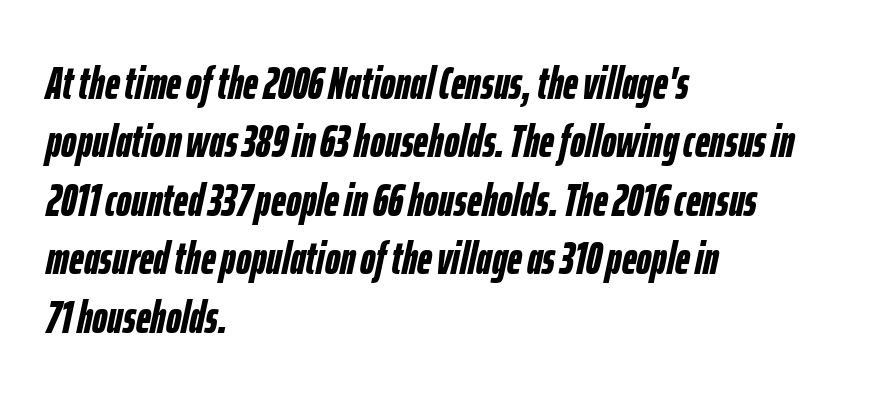
Q: Is the text bold? A: Yes.
Q: Is the text italic (slanted)? A: Yes, it leans right by about 12 degrees.
Q: Is the text underlined? A: No.
Q: How is the paragraph aligned? A: Left-aligned.
Q: Is the spacing between letters normal or unusually wide? A: Normal.
Q: Is the spacing between lines tight, normal or loose? A: Normal.
Q: Width (condensed, normal, or wide)? A: Condensed.
Q: Stroke contrast? A: Low.
Q: x-height? A: Medium.
Q: Monospaced? A: No.
